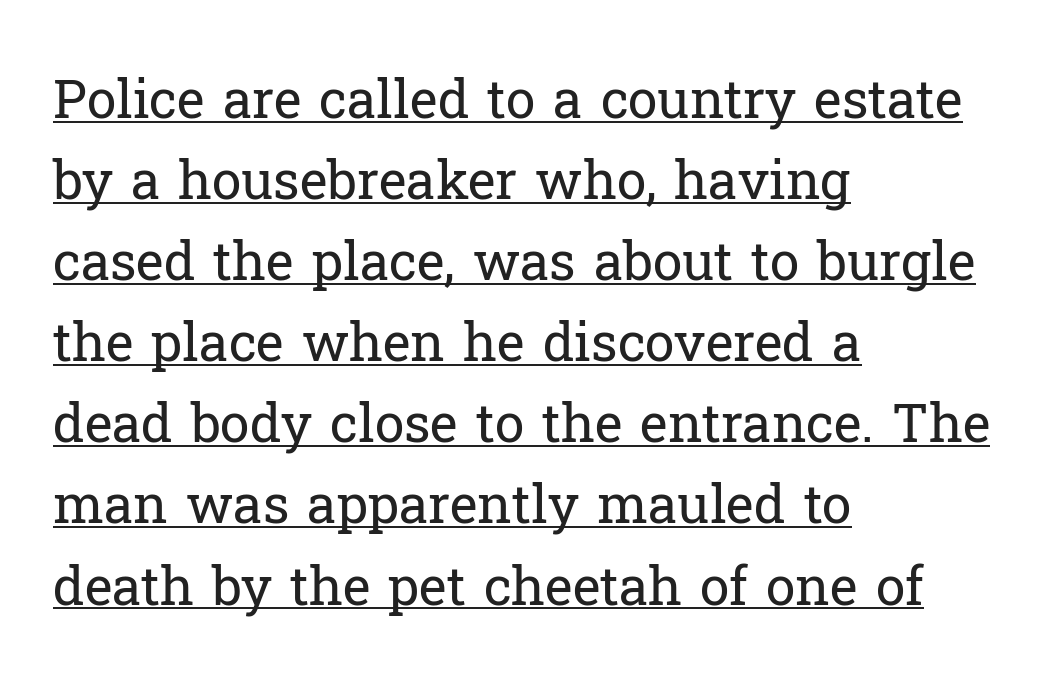
The image shows 53 px regular-weight serif type, upright; set left-aligned, normal line spacing (1.53x), normal letter spacing, underlined; low stroke contrast and a medium x-height.
